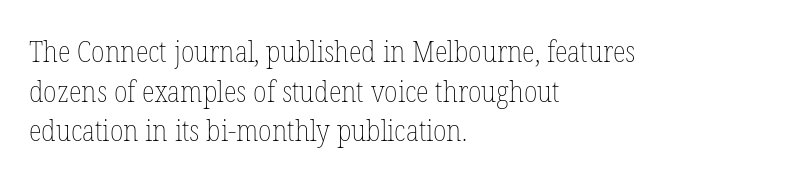
Looks like regular typesetting: each glyph gets only the width it needs. One glance says typical: line gaps are just what's usual. Descenders hang freely into open space. Unbolded letterforms with no extra heft. Italic: no, the glyphs are upright roman. Glyph-to-glyph distance matches everyday printed text.
